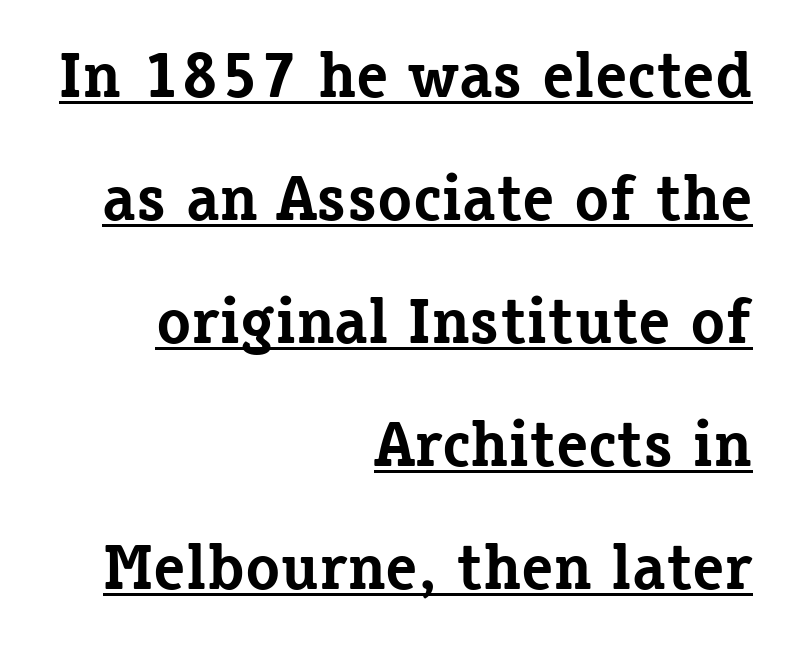
{"serif": "yes", "italic": "no", "bold": "yes", "weight": "bold", "width": "normal", "stroke_contrast": "low", "x_height": "medium", "monospaced": "no", "underline": "yes", "align": "right", "line_spacing": "loose", "line_spacing_ratio": 1.92, "letter_spacing": "normal", "letter_spacing_em": 0.0, "glyph_px": 64}
